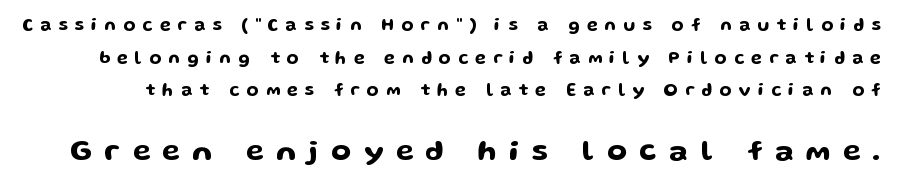
Q: Is the text italic (slanted)? A: No, it is upright.
Q: Is the typeface a serif or a sans-serif typeface? A: Sans-serif.
Q: Is the text underlined? A: No.
Q: Is the spacing between letters normal or unusually wide? A: Unusually wide.
Q: Is the spacing between lines tight, normal or loose? A: Loose.
Q: Which block of text is set in a larger size, the first (top) or the second (bottom)? A: The second (bottom) one.
Q: Width (condensed, normal, or wide)? A: Wide.
Q: Stroke contrast? A: Low.
Q: x-height? A: Medium.
Q: Monospaced? A: No.
